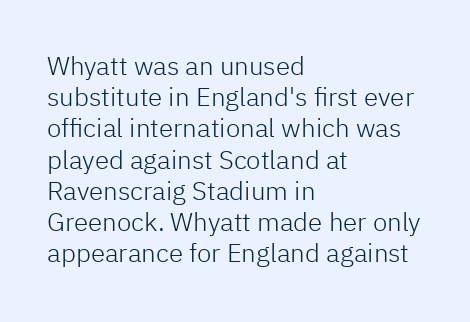
Q: Is the text bold? A: No.
Q: Is the text italic (slanted)? A: No, it is upright.
Q: Is the text underlined? A: No.
Q: How is the paragraph aligned? A: Left-aligned.
Q: Is the spacing between letters normal or unusually wide? A: Normal.
